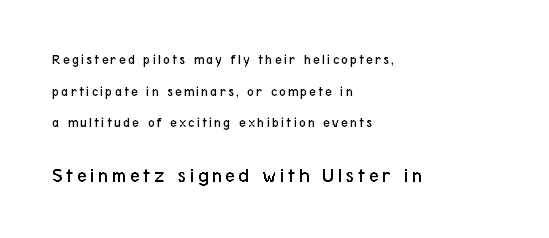
{"italic": "no", "bold": "no", "underline": "no", "align": "left", "line_spacing": "loose", "line_spacing_ratio": 2.26, "larger_block": "second", "size_ratio": 1.5, "glyph_px": 21}
